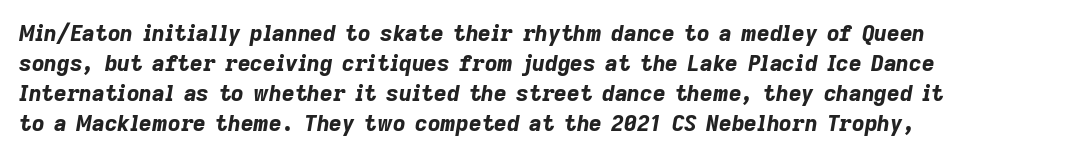
Each new line begins a customary step beneath the previous one. If you drew a line through each stem, it would be angled. Students, note that the glyphs here touch the page at normal intervals. A full-strength bold gives these letters their thick strokes.
